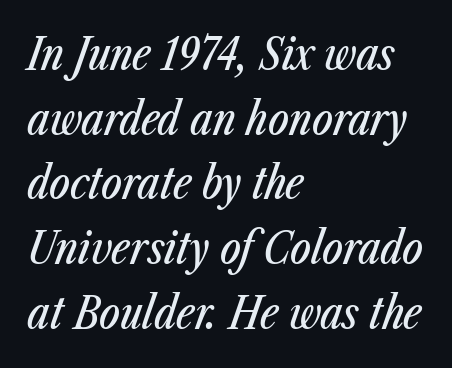
{"italic": "yes", "lean": "right", "slant_degrees": 23, "width": "condensed", "stroke_contrast": "low", "x_height": "medium", "monospaced": "no", "underline": "no", "align": "left", "line_spacing": "normal", "line_spacing_ratio": 1.47, "letter_spacing": "normal", "letter_spacing_em": 0.0, "glyph_px": 44}
